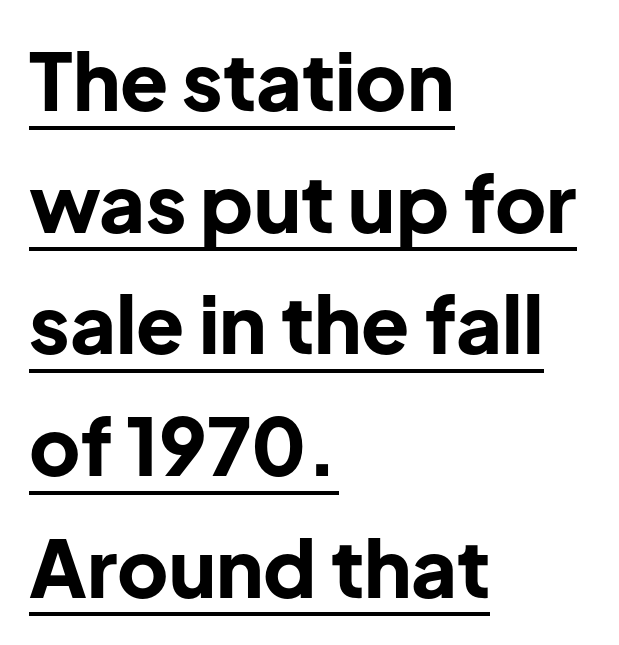
The image shows 79 px bold sans-serif type, upright; set left-aligned, normal line spacing (1.54x), normal letter spacing, underlined; low stroke contrast and a medium x-height.
